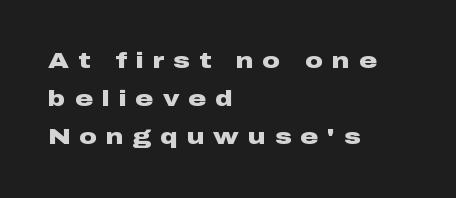
Designer's note — italics off, roman on. The space beneath each line is pristine and unruled. Tracking here is generous; glyphs stand well apart from one another. Every row of glyphs begins at an identical x-position on the left. Each glyph is drawn with heavy, bold strokes.
